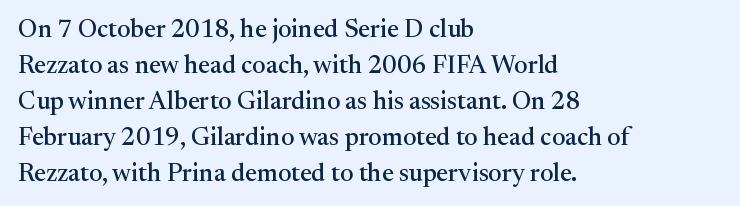
Vertically, the passage feels balanced, rows spaced as you'd expect. Every character sits straight up, as roman type does. A typesetter would call this zero additional tracking. Each line starts at the same left margin while the right side varies. Descenders are the only things crossing below the line.
